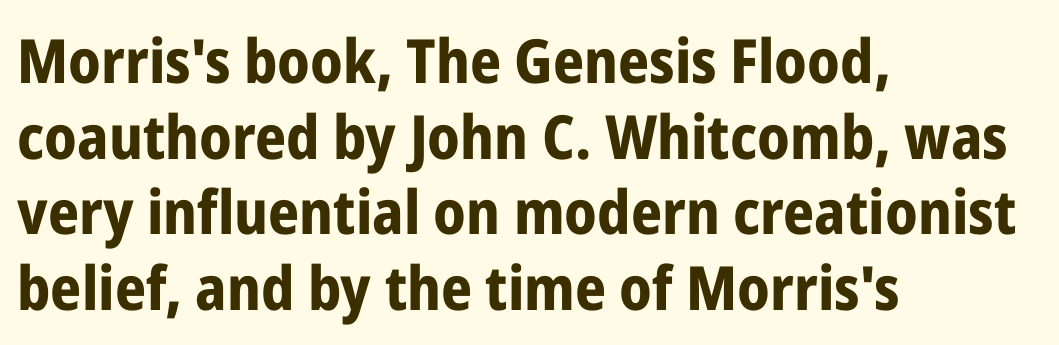
Q: Is the text bold? A: Yes.
Q: Is the text italic (slanted)? A: No, it is upright.
Q: Is the typeface a serif or a sans-serif typeface? A: Sans-serif.
Q: Is the text underlined? A: No.
Q: How is the paragraph aligned? A: Left-aligned.
Q: Is the spacing between letters normal or unusually wide? A: Normal.
Q: Width (condensed, normal, or wide)? A: Condensed.
Q: Stroke contrast? A: Low.
Q: x-height? A: Medium.
Q: Monospaced? A: No.
